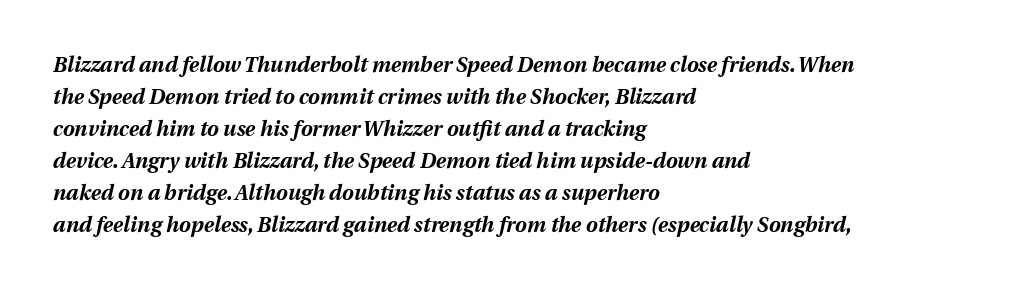
The image shows 21 px bold type, italic (leaning right); set left-aligned, normal line spacing (1.52x), normal letter spacing, not underlined.
